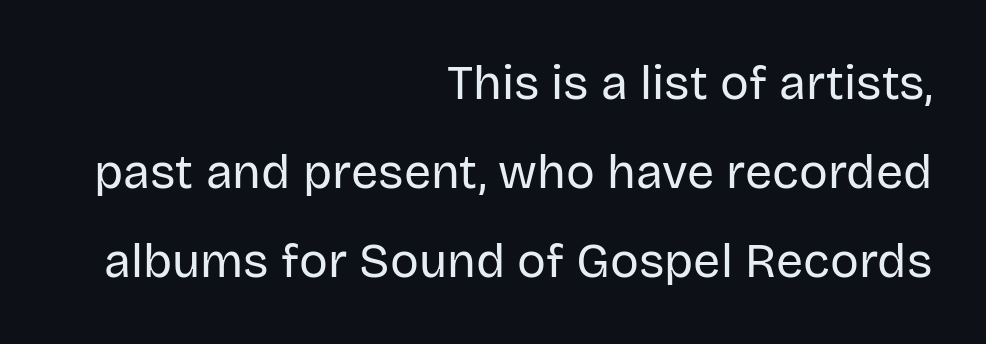
The image shows 48 px regular-weight sans-serif type, upright; set right-aligned, line spacing 1.85x, normal letter spacing, not underlined; low stroke contrast and a large x-height.
